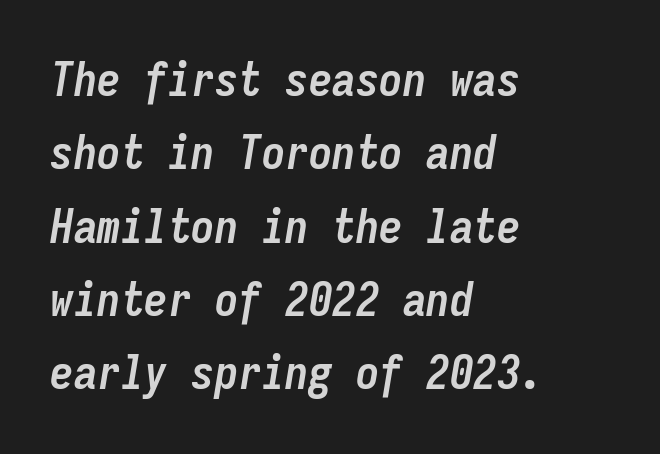
Q: Is the text bold? A: Yes.
Q: Is the text italic (slanted)? A: Yes, it leans right by about 9 degrees.
Q: Is the text underlined? A: No.
Q: How is the paragraph aligned? A: Left-aligned.
Q: Is the spacing between letters normal or unusually wide? A: Normal.
Q: Is the spacing between lines tight, normal or loose? A: Normal.
Q: Width (condensed, normal, or wide)? A: Condensed.
Q: Stroke contrast? A: Low.
Q: x-height? A: Medium.
Q: Monospaced? A: Yes.
